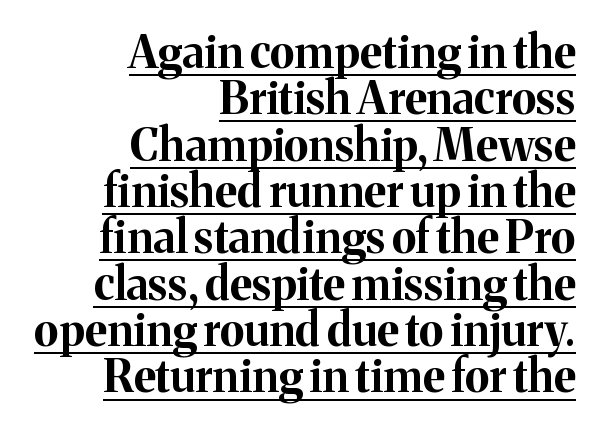
To sum up the face: it has serifs. No extra tracking has been applied to these lines. Vertically, the passage feels compressed, each row crowding the next. The axis of the letterforms is exactly vertical.
